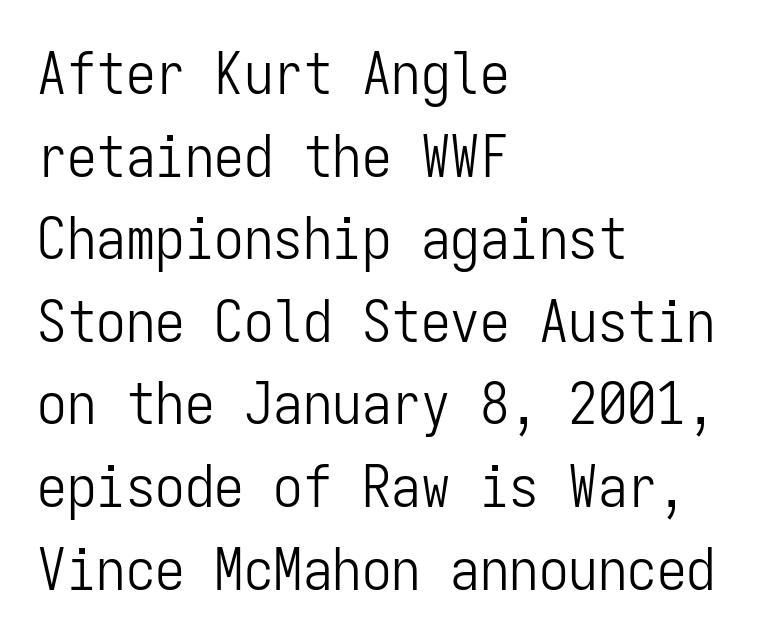
Here the designer chose a console-style face with uniform glyph widths. Do the letters lean? They stand straight. The rows are spaced the way most documents space them. The strip under each line holds only bare page. A typesetter would label this face a sans. The strokes carry an ordinary text weight at most.
